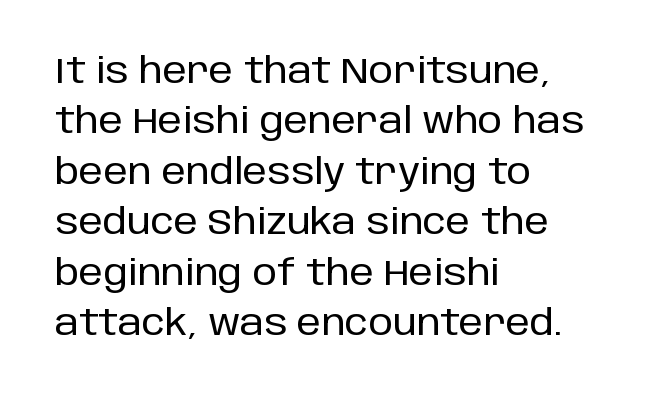
{"serif": "no", "italic": "no", "width": "normal", "stroke_contrast": "low", "x_height": "large", "monospaced": "no", "underline": "no", "align": "left", "line_spacing": "normal", "line_spacing_ratio": 1.44, "letter_spacing": "normal", "letter_spacing_em": 0.0, "glyph_px": 35}
